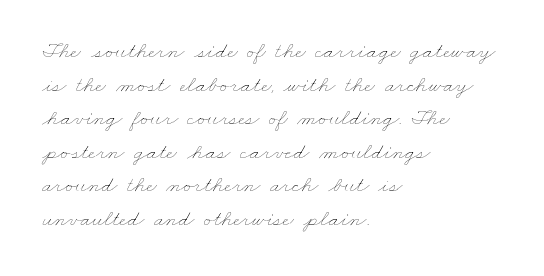
The cut favours lightness, reaching ordinary text weight at its darkest. The specimen omits any rule beneath the text block's lines. Alignment: flush left. This sample keeps an unexceptional amount of space between lines. Words appear dense and cohesive because spacing is normal.
